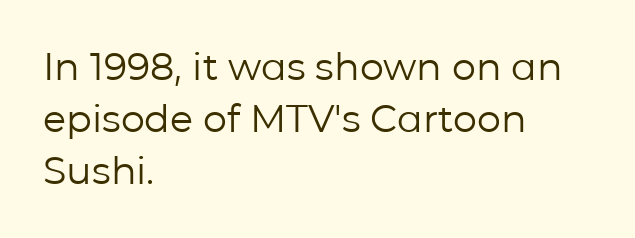
These lines are rendered in a variable-pitch font. This rendering uses left alignment, leaving the right contour irregular. Weight class: somewhere from thin through regular. The rendering keeps characters at their native spacing.
